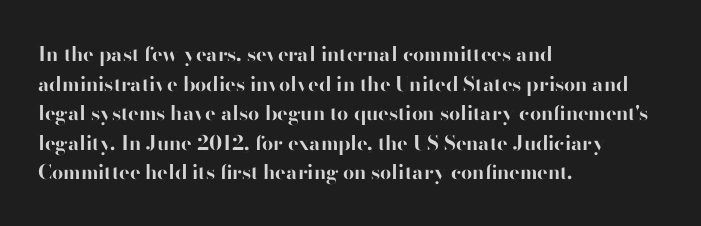
The rendering uses a bold face; every stroke is thick and dark. Compared with a centered layout, this one pins lines to the left instead. Underline: absent. In terms of letterspacing, this is plain default setting. Italic: no, the glyphs are upright roman. How would I describe the line gaps? Plain and ordinary.
